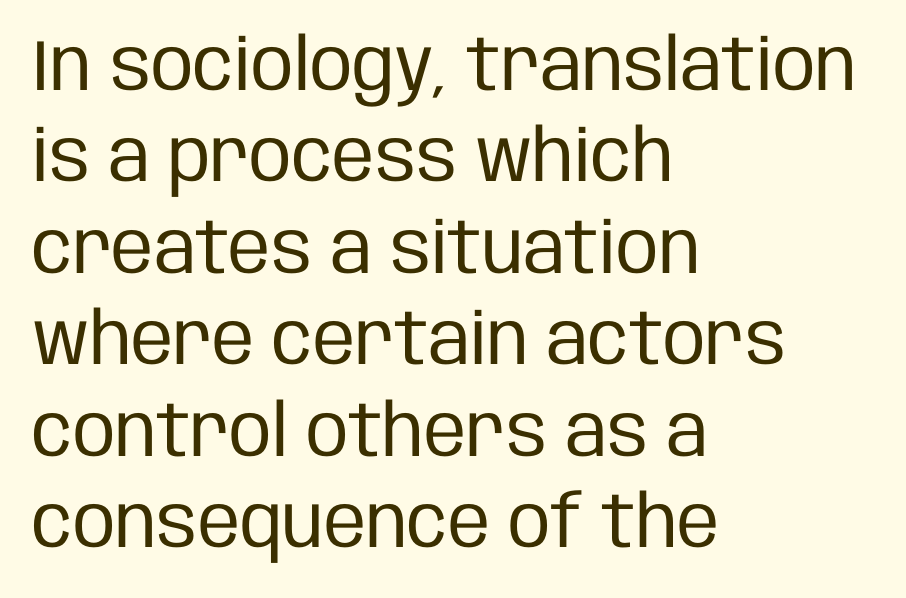
The image shows 72 px regular-weight, condensed sans-serif type, upright; set left-aligned, normal line spacing (1.27x), normal letter spacing, not underlined; low stroke contrast and a large x-height.
